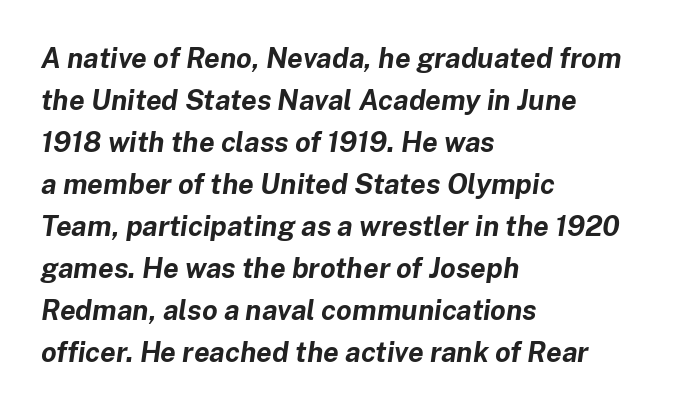
Each row of text sits above clean, open space. Quick note: italic. Tracking value appears to be zero — textbook default spacing. Does the copy run flush right? No — it runs flush left. Character widths vary here, with narrow letters taking less room than wide ones. Honestly, the row spacing looks completely unremarkable.
